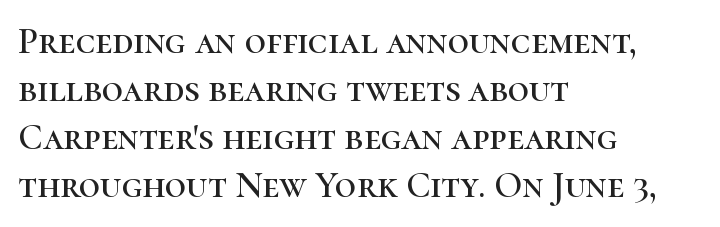
The image shows 37 px serif type, upright; set left-aligned, normal line spacing (1.3x), normal letter spacing, not underlined; high stroke contrast and a medium x-height.
